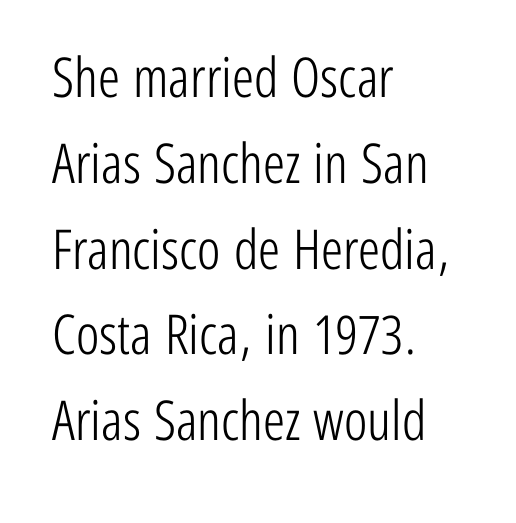
Q: Is the text bold? A: No.
Q: Is the text italic (slanted)? A: No, it is upright.
Q: Is the typeface a serif or a sans-serif typeface? A: Sans-serif.
Q: Is the text underlined? A: No.
Q: How is the paragraph aligned? A: Left-aligned.
Q: Is the spacing between letters normal or unusually wide? A: Normal.
Q: Is the spacing between lines tight, normal or loose? A: Normal.
Q: Width (condensed, normal, or wide)? A: Condensed.
Q: Stroke contrast? A: Low.
Q: x-height? A: Medium.
Q: Monospaced? A: No.
